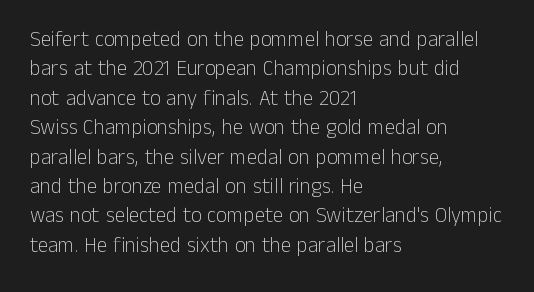
A clean baseline with only descenders dipping below it. If you drew a line through each stem, it would be perfectly vertical. Honestly, the row spacing looks completely unremarkable. Is this a heavy cut? Hardly; it is regular or lighter.
